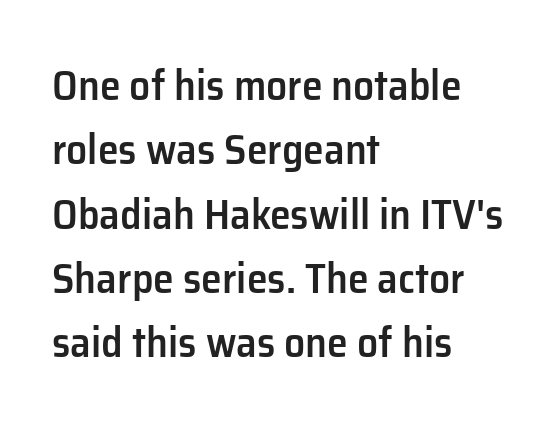
Summary of vertical rhythm: regular, with standard interline spacing. Where is the straight margin? On the left. When letters stand straight like this, we call the style roman or upright. The letters carry no serifs — their stems end cleanly without finishing strokes. This rendering features lettering with no underline. What weight is shown? A semibold, between regular and bold.
